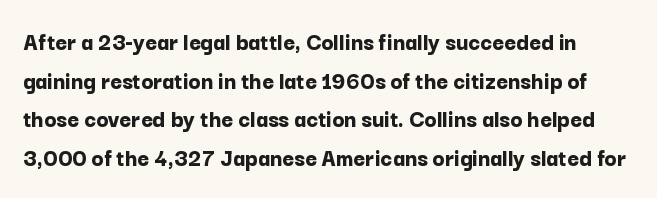
{"italic": "no", "bold": "yes", "underline": "no", "line_spacing": "normal", "line_spacing_ratio": 1.55, "letter_spacing": "normal", "letter_spacing_em": 0.0, "glyph_px": 25}
